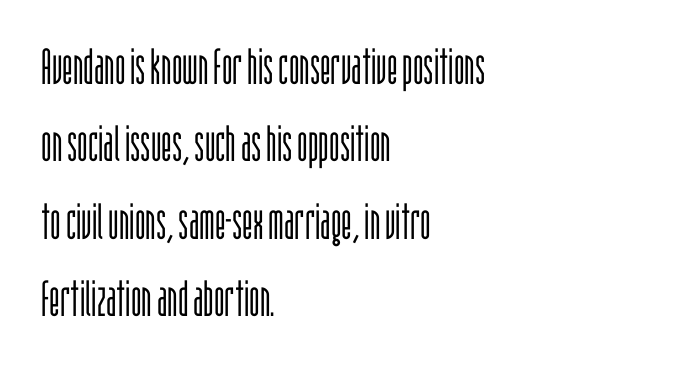
The image shows 50 px light, condensed sans-serif type, upright; set left-aligned, normal line spacing (1.55x), normal letter spacing, not underlined; low stroke contrast and a large x-height.
